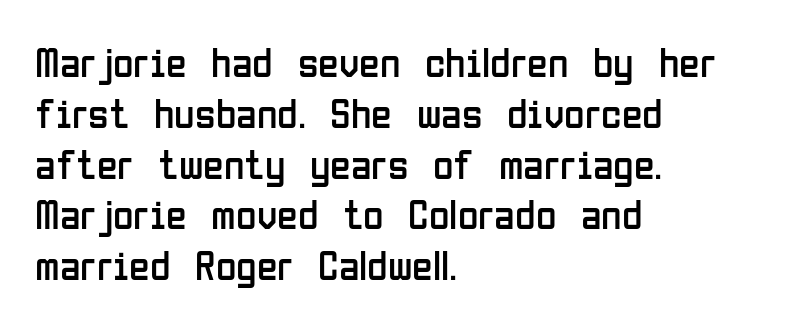
The image shows 42 px regular-weight, condensed sans-serif type, upright; set left-aligned, line spacing 1.21x, normal letter spacing, not underlined; low stroke contrast and a medium x-height.
